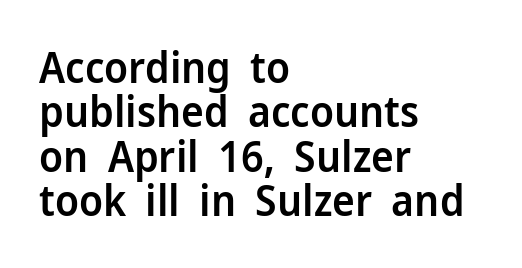
The image shows 43 px semibold sans-serif type, upright; set left-aligned, tight line spacing (1.03x), normal letter spacing, not underlined; low stroke contrast and a medium x-height.
